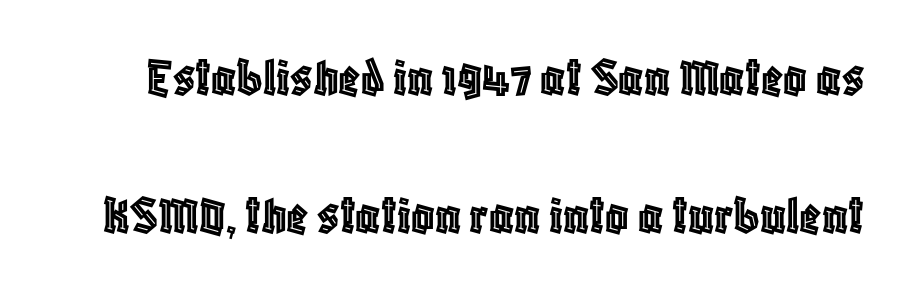
The image shows 57 px condensed type, upright; set loose line spacing (2.42x), normal letter spacing, not underlined; a large x-height.
